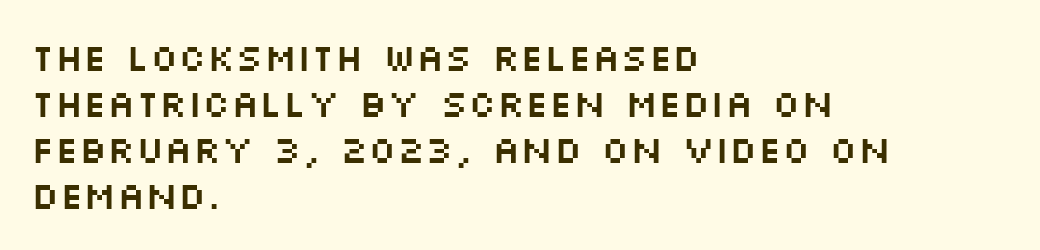
The image shows 38 px wide sans-serif type, upright; set left-aligned, line spacing 1.21x, normal letter spacing, not underlined; medium stroke contrast and a large x-height.
